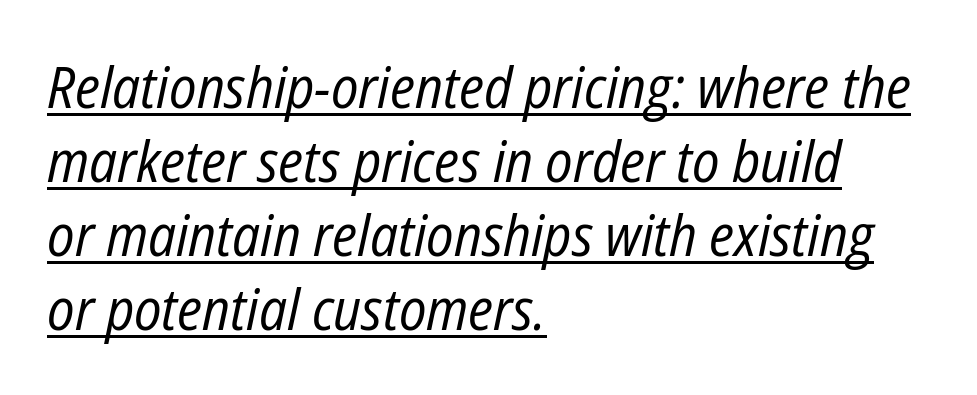
Q: Is the text bold? A: No.
Q: Is the text italic (slanted)? A: Yes, it leans right by about 12 degrees.
Q: Is the text underlined? A: Yes.
Q: How is the paragraph aligned? A: Left-aligned.
Q: Is the spacing between letters normal or unusually wide? A: Normal.
Q: Is the spacing between lines tight, normal or loose? A: Normal.
Q: Width (condensed, normal, or wide)? A: Condensed.
Q: Stroke contrast? A: Low.
Q: x-height? A: Medium.
Q: Monospaced? A: No.
